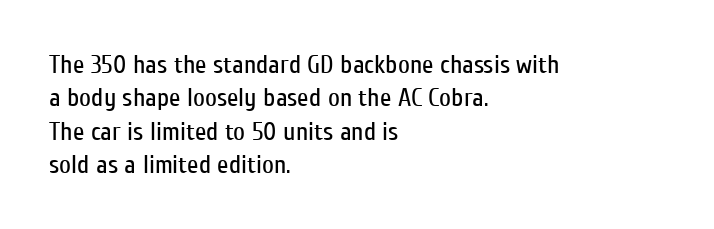
The image shows 26 px text type, upright; set left-aligned, normal line spacing (1.28x), normal letter spacing, not underlined.
